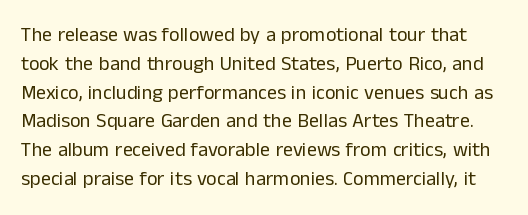
{"italic": "no", "bold": "no", "underline": "no", "line_spacing": "normal", "line_spacing_ratio": 1.44, "letter_spacing": "normal", "letter_spacing_em": 0.0, "glyph_px": 20}
